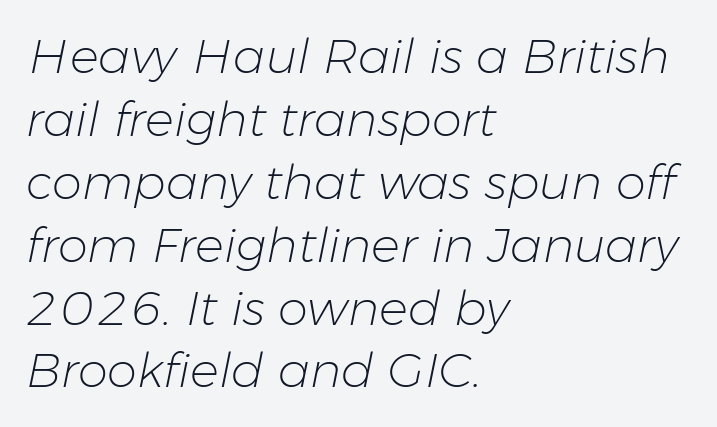
{"italic": "yes", "lean": "right", "slant_degrees": 11, "bold": "no", "weight": "light", "width": "normal", "stroke_contrast": "low", "x_height": "medium", "monospaced": "no", "underline": "no", "align": "left", "line_spacing": "normal", "line_spacing_ratio": 1.31, "letter_spacing": "normal", "letter_spacing_em": 0.0, "glyph_px": 48}
